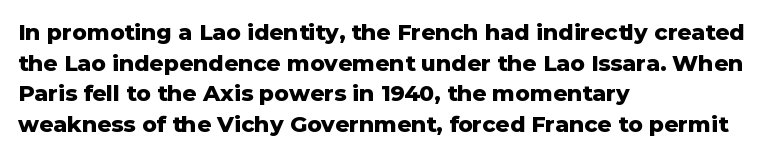
{"italic": "no", "bold": "yes", "underline": "no", "align": "left", "line_spacing": "normal", "line_spacing_ratio": 1.39, "letter_spacing": "normal", "letter_spacing_em": 0.0, "glyph_px": 22}
